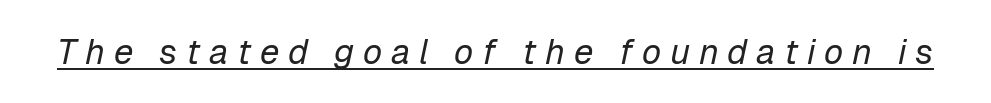
The image shows 35 px regular-weight type, italic (leaning right); set unusually wide letter spacing (+0.25 em), underlined; low stroke contrast and a medium x-height.
